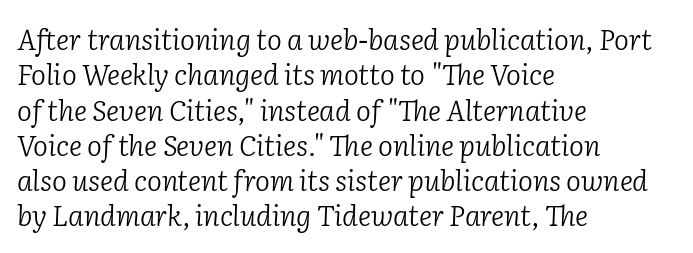
Q: Is the text bold? A: No.
Q: Is the text italic (slanted)? A: Yes, it leans right by about 2 degrees.
Q: Is the typeface a serif or a sans-serif typeface? A: Serif.
Q: Is the text underlined? A: No.
Q: How is the paragraph aligned? A: Left-aligned.
Q: Is the spacing between letters normal or unusually wide? A: Normal.
Q: Is the spacing between lines tight, normal or loose? A: Normal.
Q: Width (condensed, normal, or wide)? A: Normal.
Q: Stroke contrast? A: Low.
Q: x-height? A: Medium.
Q: Monospaced? A: No.
